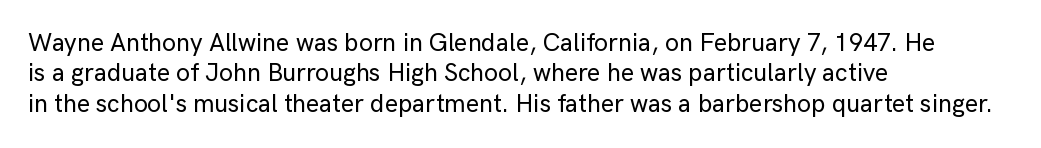
The typography opts for an upright posture over an oblique one. The letterforms sit shoulder to shoulder at normal distance. Compared with a centered layout, this one pins lines to the left instead. Descenders are the only things crossing below the line.
